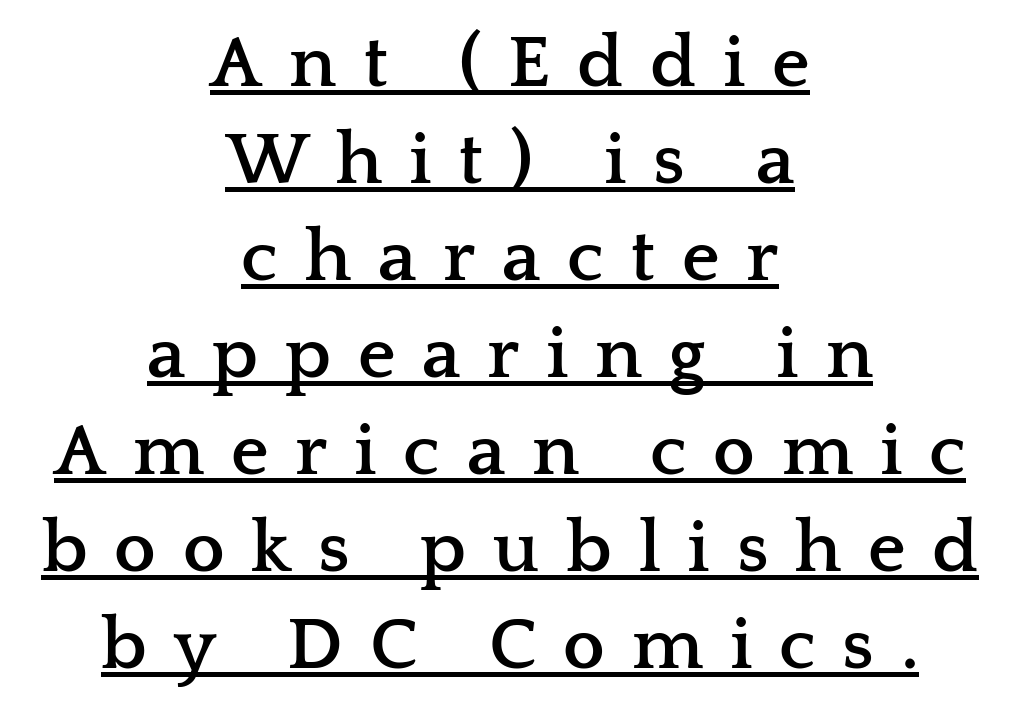
Q: Is the text bold? A: Yes.
Q: Is the text italic (slanted)? A: No, it is upright.
Q: Is the typeface a serif or a sans-serif typeface? A: Serif.
Q: Is the text underlined? A: Yes.
Q: How is the paragraph aligned? A: Centered.
Q: Is the spacing between letters normal or unusually wide? A: Unusually wide.
Q: Is the spacing between lines tight, normal or loose? A: Normal.
Q: Width (condensed, normal, or wide)? A: Wide.
Q: Stroke contrast? A: Low.
Q: x-height? A: Medium.
Q: Monospaced? A: No.
